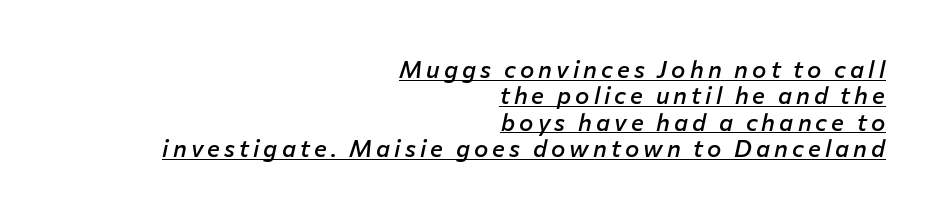
The image shows 24 px text type, italic (leaning right); set right-aligned, tight line spacing (1.1x), underlined.
